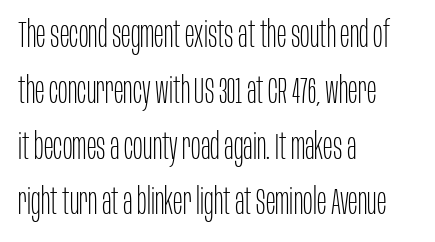
The passage shown is not underscored anywhere. The type is set solid horizontally, with unmodified tracking. Designer's note — italics off, roman on. Spacing verdict: proportional, widths tailored to each character. No heavy texture on the line: the type isn't bold.
